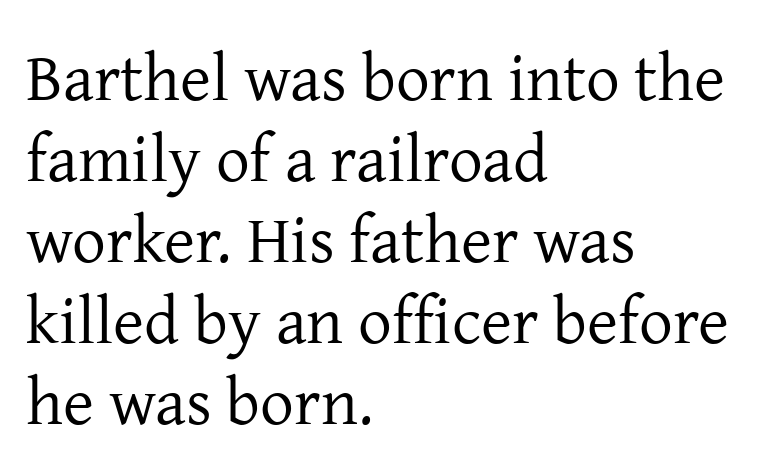
Letter spacing: default. Vertical stems look standard width or narrower in stroke. Left-aligned paragraph, ragged on the right. These lines are rendered in a variable-pitch font.
